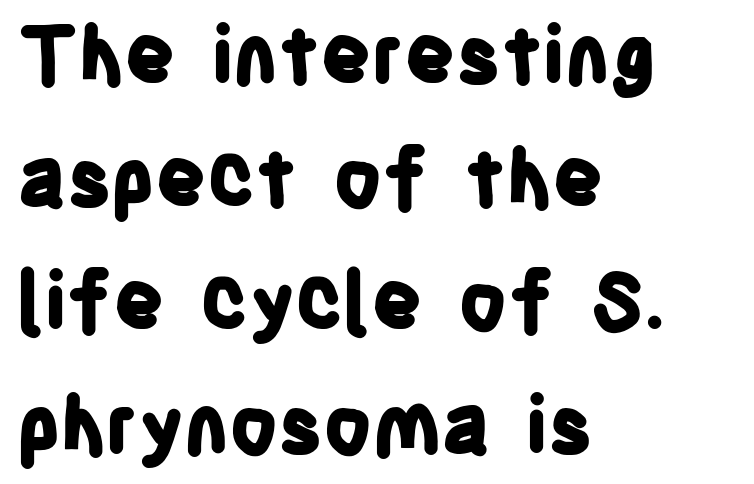
The image shows 79 px bold, condensed sans-serif type, upright; set left-aligned, normal line spacing (1.56x), normal letter spacing, not underlined; low stroke contrast and a large x-height.
